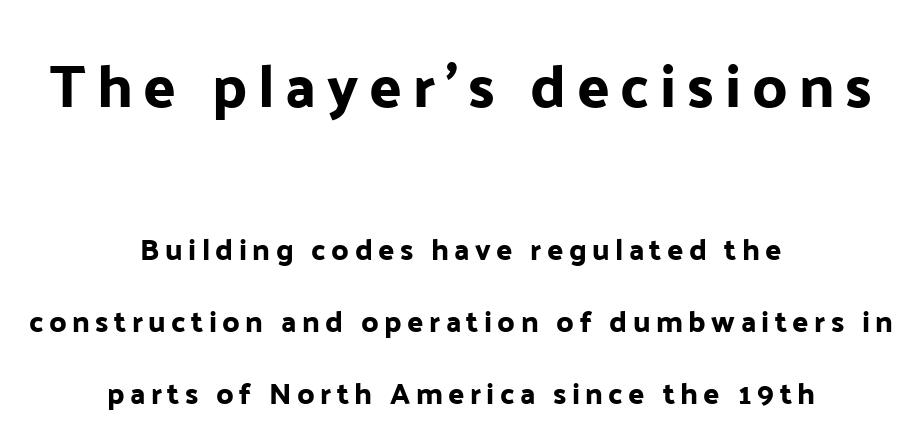
Q: Is the text italic (slanted)? A: No, it is upright.
Q: Is the typeface a serif or a sans-serif typeface? A: Sans-serif.
Q: Is the text underlined? A: No.
Q: How is the paragraph aligned? A: Centered.
Q: Is the spacing between lines tight, normal or loose? A: Loose.
Q: Which block of text is set in a larger size, the first (top) or the second (bottom)? A: The first (top) one.
Q: Width (condensed, normal, or wide)? A: Normal.
Q: Stroke contrast? A: Low.
Q: x-height? A: Medium.
Q: Monospaced? A: No.
